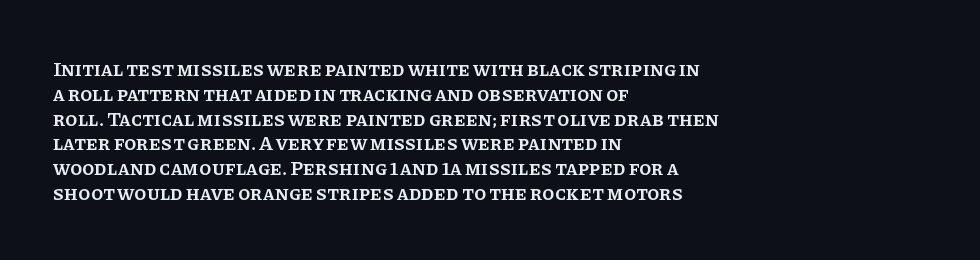
{"italic": "no", "bold": "semi", "underline": "no", "align": "left", "line_spacing_ratio": 1.24, "letter_spacing": "normal", "letter_spacing_em": 0.0, "glyph_px": 20}
